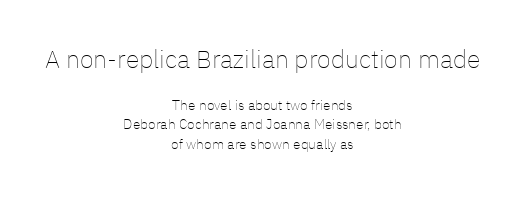
The block sitting higher on the canvas is the one with enlarged characters. When letters stand straight like this, we call the style roman or upright. Nobody touched the tracking dial on this one. The strokes carry an ordinary text weight at most. This sample is center-justified, so both line endings float freely. Beneath every word, the page is bare.
